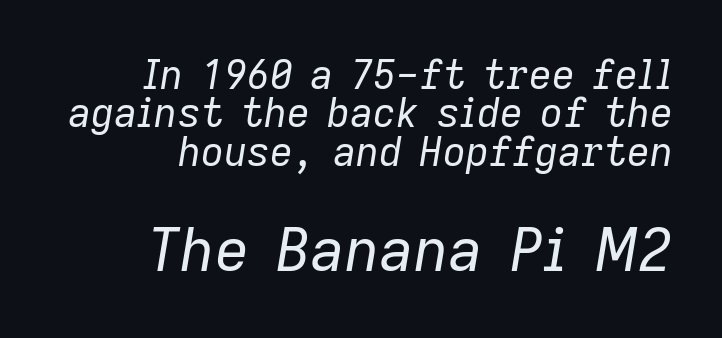
{"italic": "yes", "lean": "right", "slant_degrees": 9, "bold": "no", "weight": "regular", "width": "normal", "stroke_contrast": "low", "x_height": "medium", "monospaced": "no", "underline": "no", "align": "right", "line_spacing": "tight", "line_spacing_ratio": 0.96, "letter_spacing": "normal", "letter_spacing_em": 0.0, "larger_block": "second", "size_ratio": 1.5, "glyph_px": 60}
